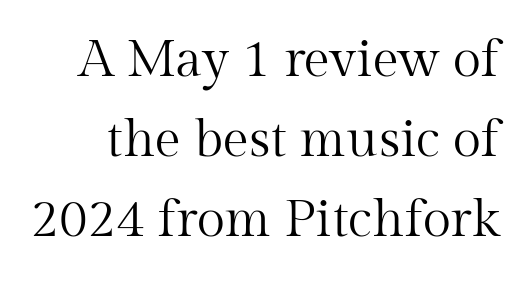
This sample has the flowing, uneven cadence of proportional lettering. The tracking reads as untouched default to a designer's eye. The type sits square on the baseline with zero lean. Beneath every word, the page is bare. The designer went with a serif here, giving each stem small feet.
